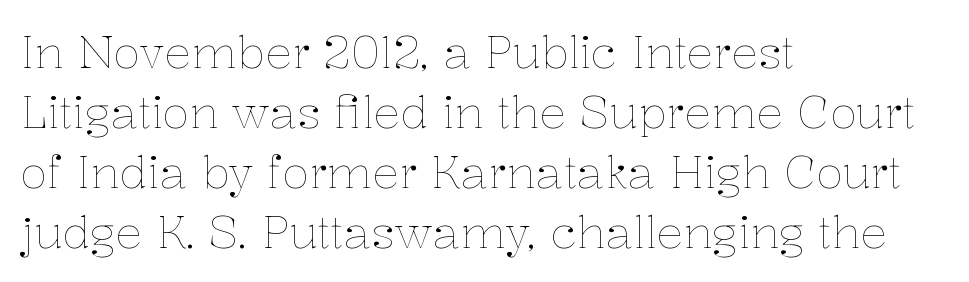
{"italic": "no", "bold": "no", "weight": "thin", "width": "normal", "stroke_contrast": "low", "x_height": "medium", "monospaced": "no", "underline": "no", "align": "left", "line_spacing": "normal", "line_spacing_ratio": 1.33, "letter_spacing": "normal", "letter_spacing_em": 0.0, "glyph_px": 45}
